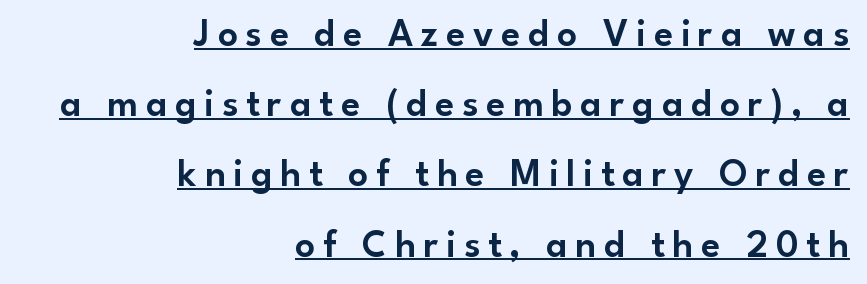
The image shows 39 px sans-serif type, upright; set right-aligned, line spacing 1.8x, unusually wide letter spacing (+0.2 em), underlined; low stroke contrast and a small x-height.
